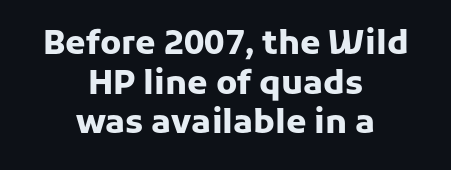
{"serif": "no", "italic": "no", "bold": "yes", "weight": "heavy", "width": "normal", "stroke_contrast": "low", "x_height": "medium", "monospaced": "no", "underline": "no", "align": "center", "line_spacing_ratio": 1.2, "letter_spacing": "normal", "letter_spacing_em": 0.0, "glyph_px": 33}
